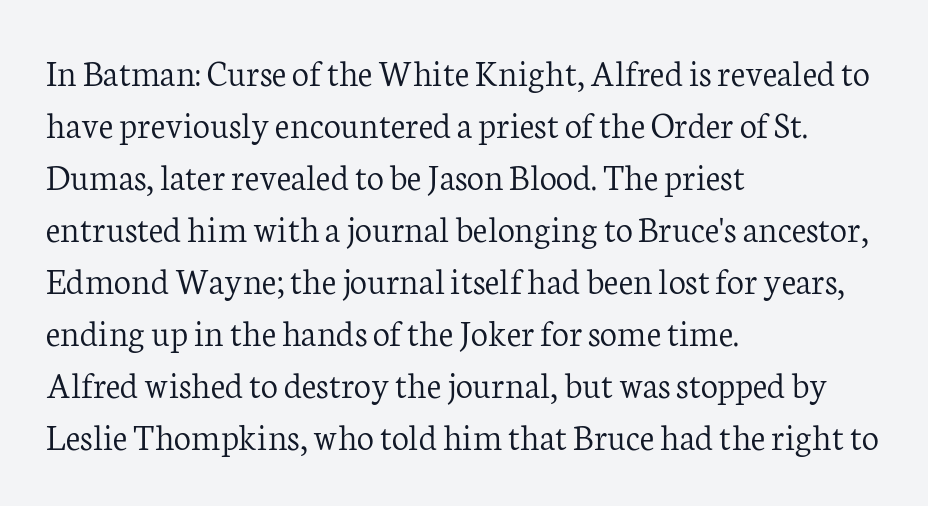
{"serif": "yes", "italic": "no", "bold": "no", "weight": "light", "width": "normal", "stroke_contrast": "low", "x_height": "medium", "monospaced": "no", "underline": "no", "align": "left", "line_spacing": "normal", "line_spacing_ratio": 1.37, "letter_spacing": "normal", "letter_spacing_em": 0.0, "glyph_px": 38}
